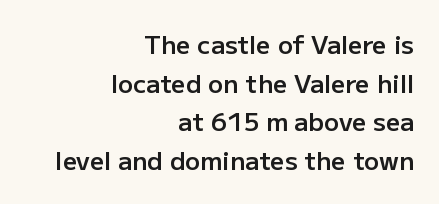
Q: Is the text bold? A: Semi-bold.
Q: Is the text italic (slanted)? A: No, it is upright.
Q: Is the text underlined? A: No.
Q: How is the paragraph aligned? A: Right-aligned.
Q: Is the spacing between letters normal or unusually wide? A: Normal.
Q: Is the spacing between lines tight, normal or loose? A: Normal.
